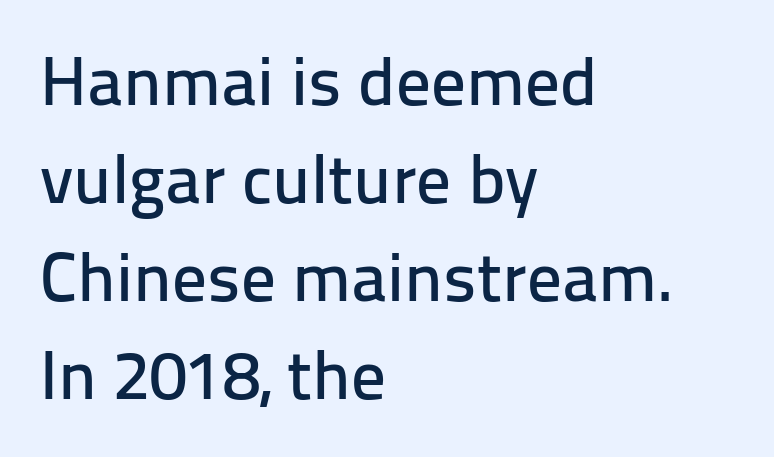
The image shows 69 px sans-serif type, upright; set left-aligned, normal line spacing (1.42x), normal letter spacing, not underlined; low stroke contrast and a medium x-height.
